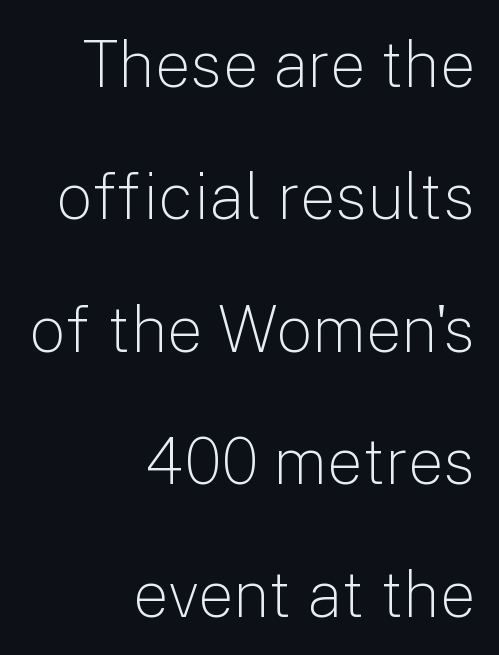
The image shows 64 px light sans-serif type, upright; set right-aligned, loose line spacing (2.07x), normal letter spacing, not underlined; low stroke contrast and a medium x-height.
